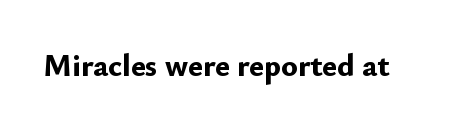
{"serif": "no", "italic": "no", "bold": "yes", "weight": "bold", "width": "normal", "stroke_contrast": "low", "x_height": "small", "monospaced": "no", "underline": "no", "letter_spacing": "normal", "letter_spacing_em": 0.0, "glyph_px": 31}
